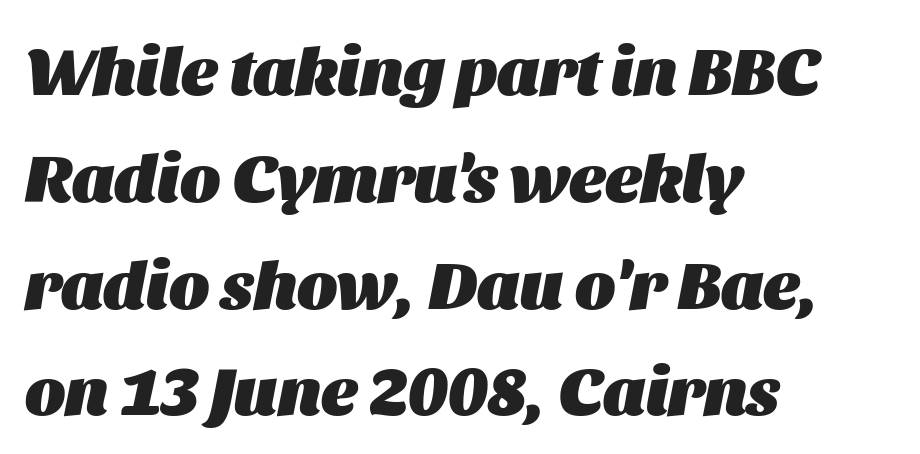
The image shows 68 px heavy type, italic (leaning right); set left-aligned, normal line spacing (1.57x), normal letter spacing, not underlined; medium stroke contrast and a large x-height.
